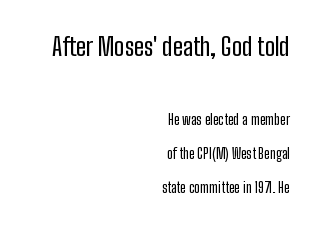
Q: Is the text italic (slanted)? A: No, it is upright.
Q: Is the text underlined? A: No.
Q: How is the paragraph aligned? A: Right-aligned.
Q: Is the spacing between letters normal or unusually wide? A: Normal.
Q: Is the spacing between lines tight, normal or loose? A: Loose.
Q: Which block of text is set in a larger size, the first (top) or the second (bottom)? A: The first (top) one.
